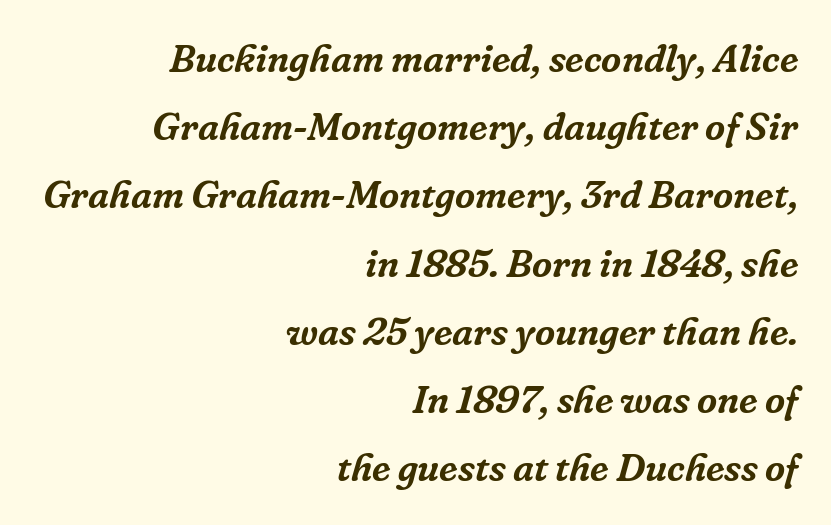
The image shows 39 px serif type, italic (leaning right); set right-aligned, line spacing 1.75x, normal letter spacing, not underlined; low stroke contrast and a medium x-height.
